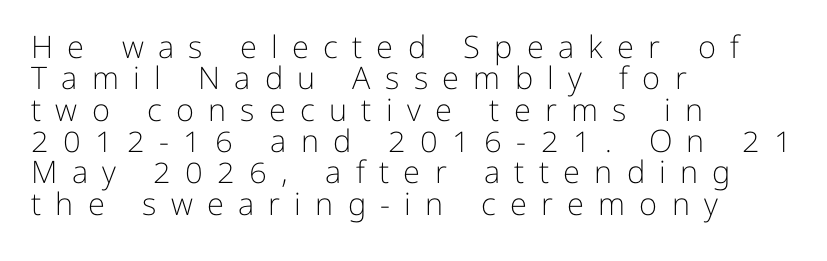
Q: Is the text bold? A: No.
Q: Is the text italic (slanted)? A: No, it is upright.
Q: Is the typeface a serif or a sans-serif typeface? A: Sans-serif.
Q: Is the text underlined? A: No.
Q: How is the paragraph aligned? A: Left-aligned.
Q: Is the spacing between letters normal or unusually wide? A: Unusually wide.
Q: Is the spacing between lines tight, normal or loose? A: Tight.
Q: Width (condensed, normal, or wide)? A: Normal.
Q: Stroke contrast? A: Low.
Q: x-height? A: Medium.
Q: Monospaced? A: No.
